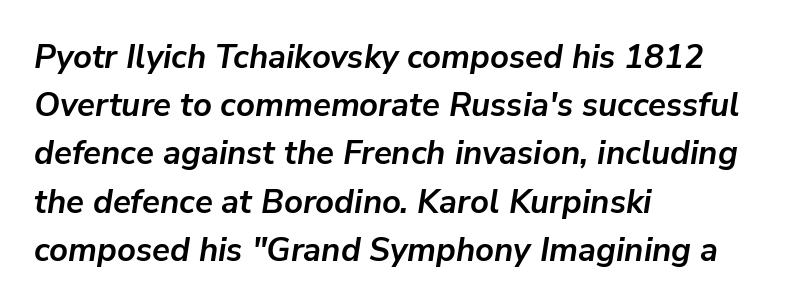
The image shows 33 px semibold type, italic (leaning right); set left-aligned, normal line spacing (1.46x), normal letter spacing, not underlined; low stroke contrast and a medium x-height.
